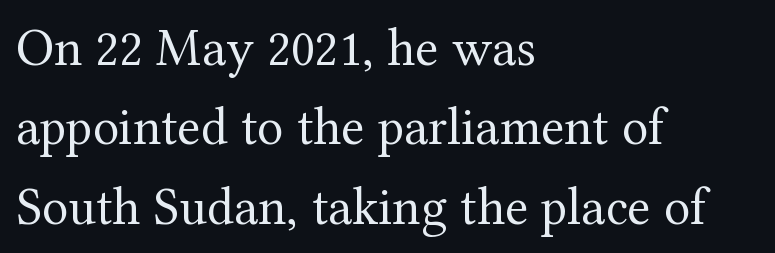
Q: Is the text bold? A: No.
Q: Is the text italic (slanted)? A: No, it is upright.
Q: Is the typeface a serif or a sans-serif typeface? A: Serif.
Q: Is the text underlined? A: No.
Q: How is the paragraph aligned? A: Left-aligned.
Q: Is the spacing between letters normal or unusually wide? A: Normal.
Q: Is the spacing between lines tight, normal or loose? A: Normal.
Q: Width (condensed, normal, or wide)? A: Normal.
Q: Stroke contrast? A: Medium.
Q: x-height? A: Medium.
Q: Monospaced? A: No.
